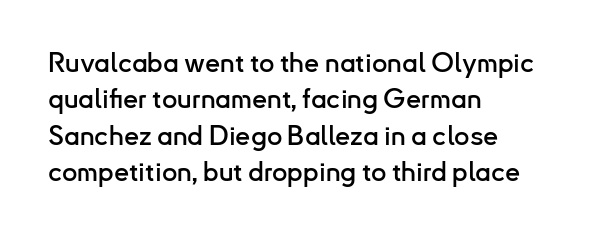
The image shows 27 px text type, upright; set left-aligned, normal line spacing (1.35x), normal letter spacing, not underlined.
